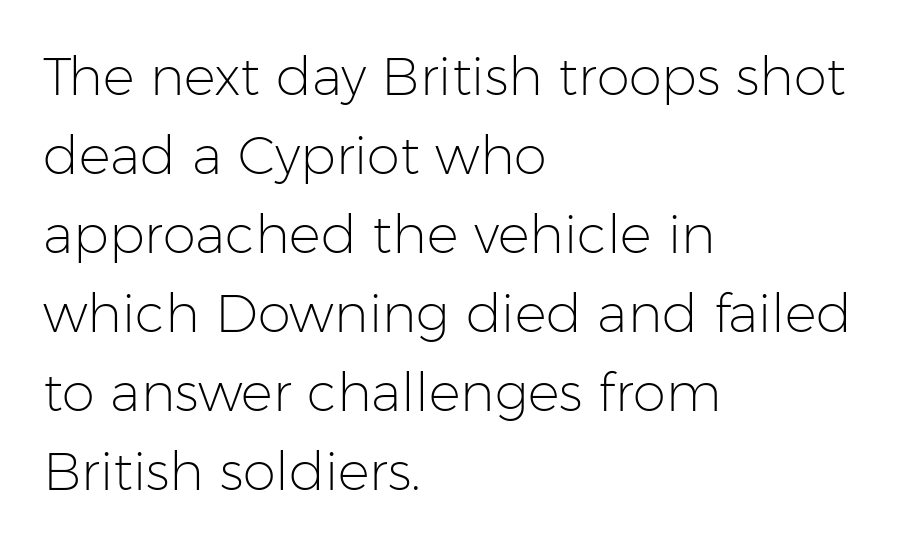
The image shows 53 px light sans-serif type, upright; set left-aligned, normal line spacing (1.49x), normal letter spacing, not underlined; low stroke contrast and a medium x-height.
